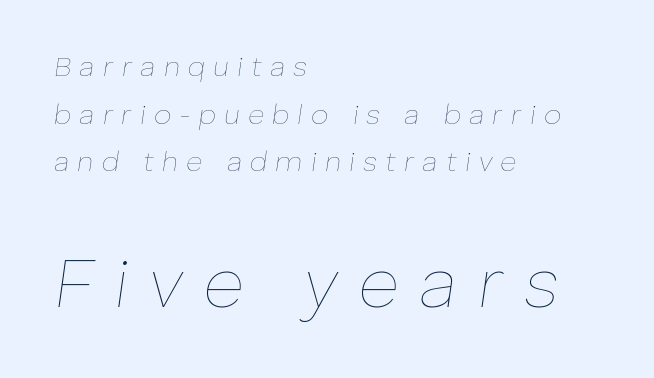
The passage shown has open, widely tracked lettering throughout. Slant detected: the letters are inclined. The characters are drawn with everyday or finer stroke widths. Scale increases going downward across the two blocks. Rule under the text: the space is simply empty. The space between consecutive lines is moderate.
